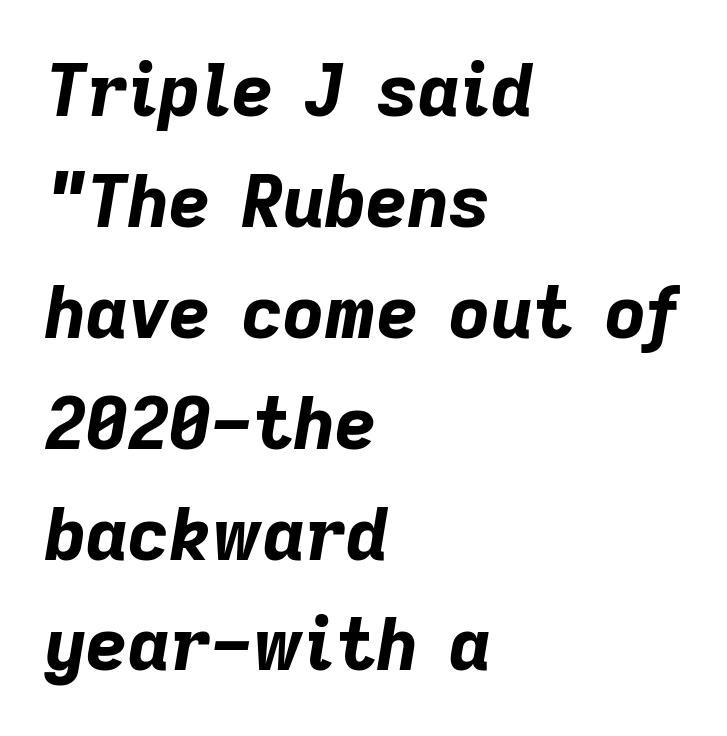
Rows of type keep a routine distance in the vertical direction. No extra tracking has been applied to these lines. The setting favours the left margin, as ordinary paragraphs usually do. Anything drawn beneath the words? Only blank space.
